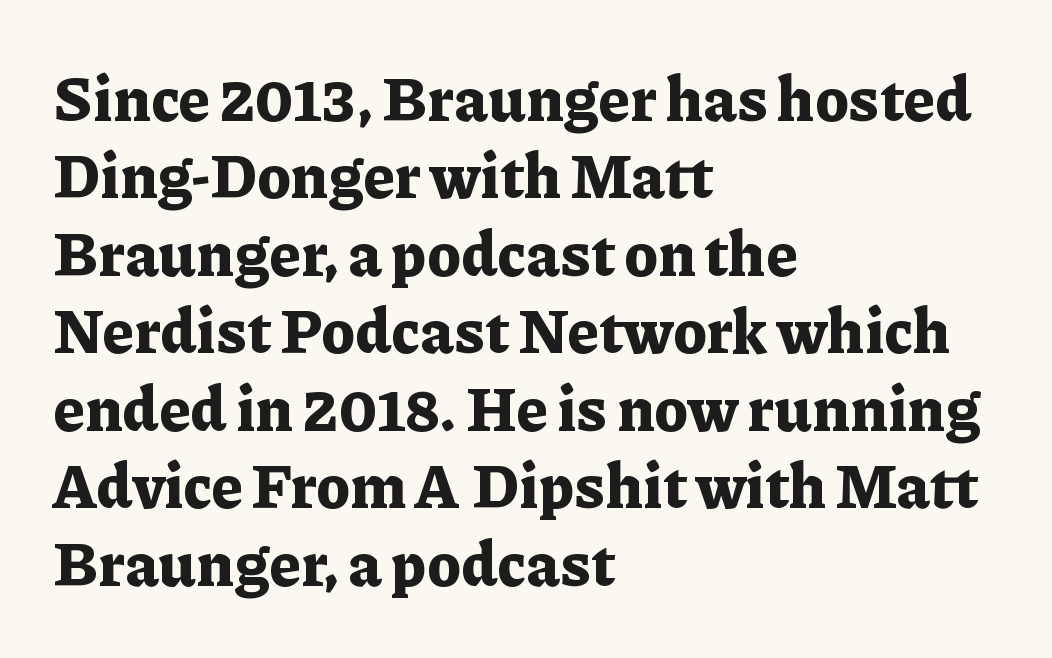
The image shows 61 px bold serif type, upright; set left-aligned, normal line spacing (1.27x), normal letter spacing, not underlined; low stroke contrast and a medium x-height.
